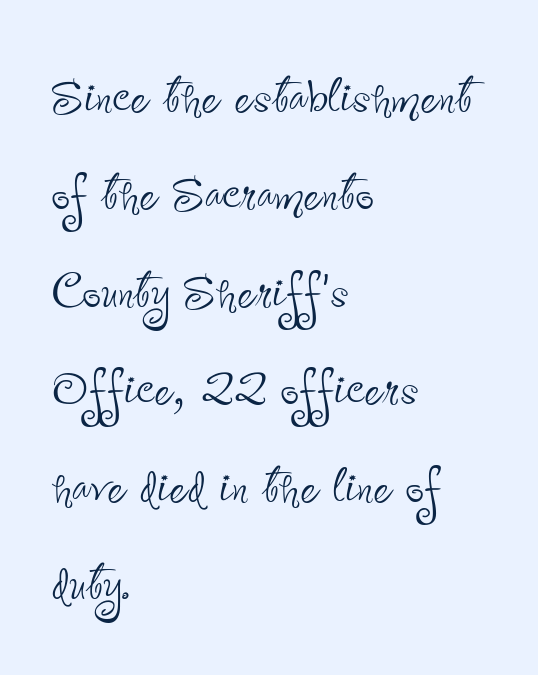
The image shows 65 px thin, condensed sans-serif type; set left-aligned, normal line spacing (1.5x), normal letter spacing, not underlined; low stroke contrast and a small x-height.
